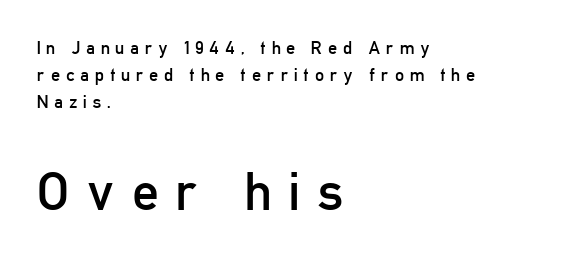
The image shows 53 px regular-weight, condensed sans-serif type, upright; set left-aligned, normal line spacing (1.5x), unusually wide letter spacing (+0.32 em), not underlined; the second (bottom) block is 2.94x larger; low stroke contrast and a medium x-height.
